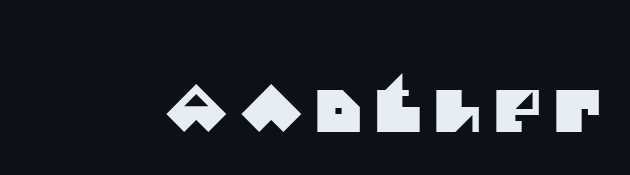
The face used here is rendered with a markedly widened letterfit. No word sits above an underline. This sample has the flowing, uneven cadence of proportional lettering. A typesetter would label this face a sans.
